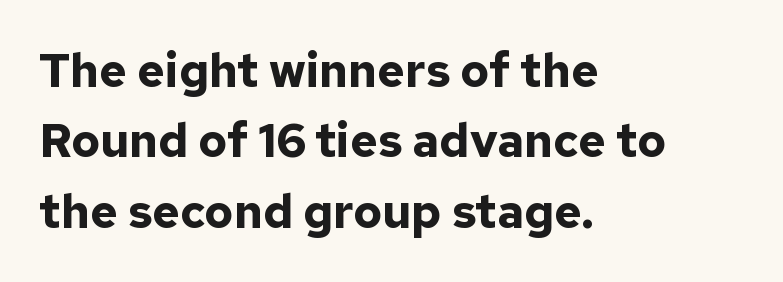
The image shows 47 px bold sans-serif type, upright; set left-aligned, normal line spacing (1.5x), normal letter spacing, not underlined; low stroke contrast and a medium x-height.
